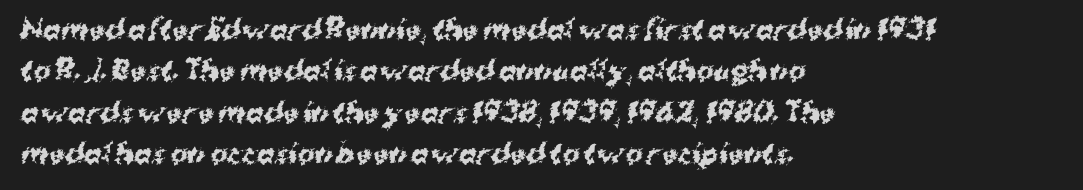
Check under the words: just untouched page. Which margin do the lines hug? The left one — the right edge is uneven. Is the type bold? Yes — the strokes are clearly thick and heavy. This sample keeps an unexceptional amount of space between lines. The line texture is even and compact thanks to regular tracking.
